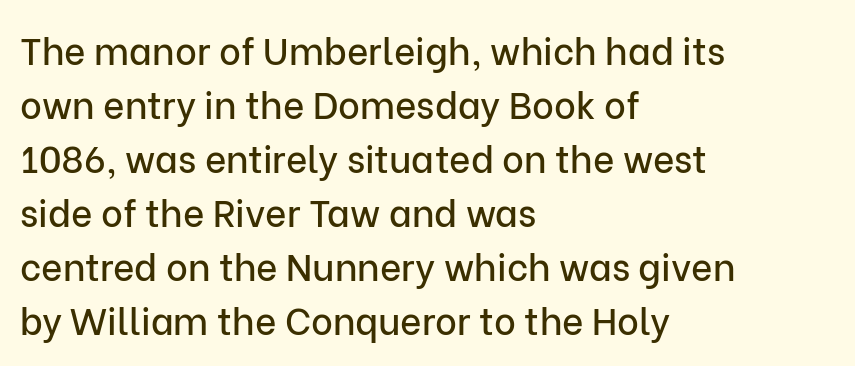
The image shows 37 px sans-serif type, upright; set left-aligned, normal line spacing (1.46x), normal letter spacing, not underlined; low stroke contrast and a medium x-height.
